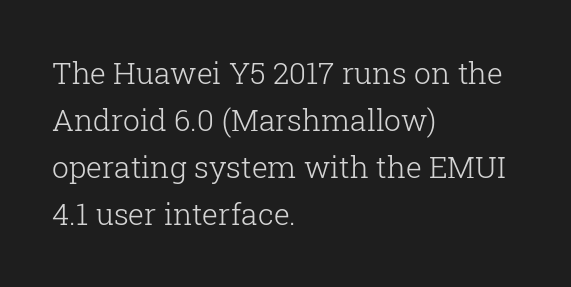
The image shows 30 px light serif type, upright; set left-aligned, normal line spacing (1.57x), normal letter spacing, not underlined; low stroke contrast and a medium x-height.
